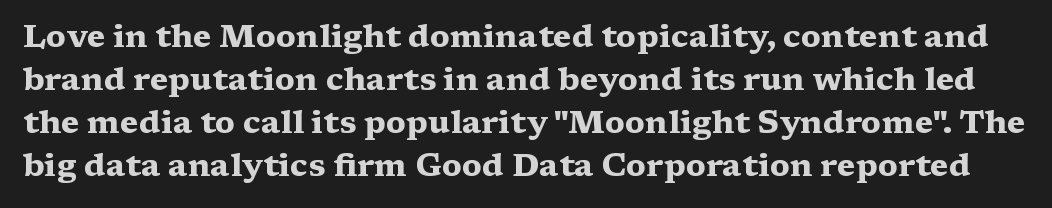
{"serif": "yes", "italic": "no", "bold": "yes", "weight": "heavy", "width": "wide", "stroke_contrast": "medium", "x_height": "medium", "monospaced": "no", "underline": "no", "line_spacing": "normal", "line_spacing_ratio": 1.34, "letter_spacing": "normal", "letter_spacing_em": 0.0, "glyph_px": 32}
